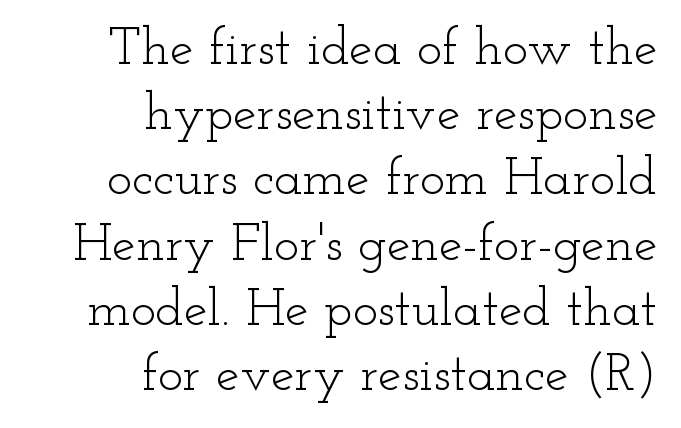
Look at the bottom of the vertical strokes: they flare into serifs here. It's the straight-up-and-down kind of type. Looks like regular typesetting: each glyph gets only the width it needs. In terms of letterspacing, this is plain default setting.
